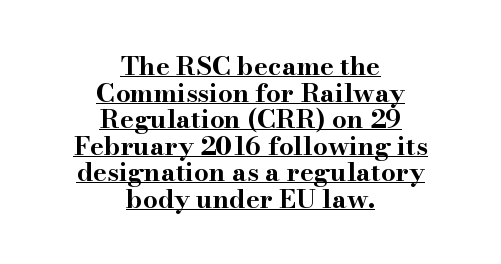
The image shows 26 px bold type, upright; set centered, tight line spacing (1.02x), normal letter spacing, underlined.
